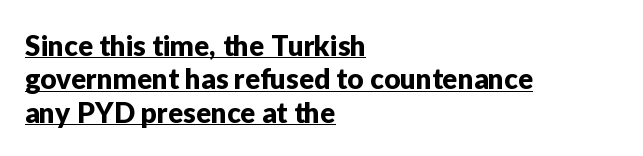
Q: Is the text italic (slanted)? A: No, it is upright.
Q: Is the typeface a serif or a sans-serif typeface? A: Sans-serif.
Q: Is the text underlined? A: Yes.
Q: How is the paragraph aligned? A: Left-aligned.
Q: Is the spacing between letters normal or unusually wide? A: Normal.
Q: Width (condensed, normal, or wide)? A: Normal.
Q: Stroke contrast? A: Low.
Q: x-height? A: Medium.
Q: Monospaced? A: No.
